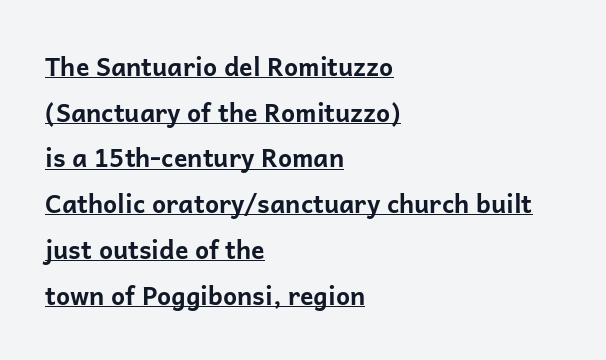
{"italic": "no", "bold": "yes", "underline": "yes", "align": "left", "line_spacing_ratio": 1.83, "letter_spacing": "normal", "letter_spacing_em": 0.0, "glyph_px": 25}
